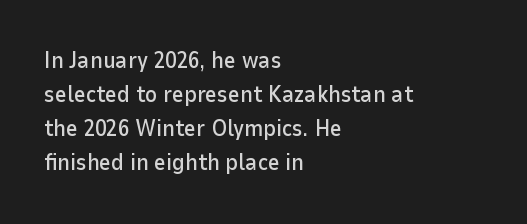
Q: Is the text italic (slanted)? A: No, it is upright.
Q: Is the text underlined? A: No.
Q: How is the paragraph aligned? A: Left-aligned.
Q: Is the spacing between letters normal or unusually wide? A: Normal.
Q: Is the spacing between lines tight, normal or loose? A: Normal.
